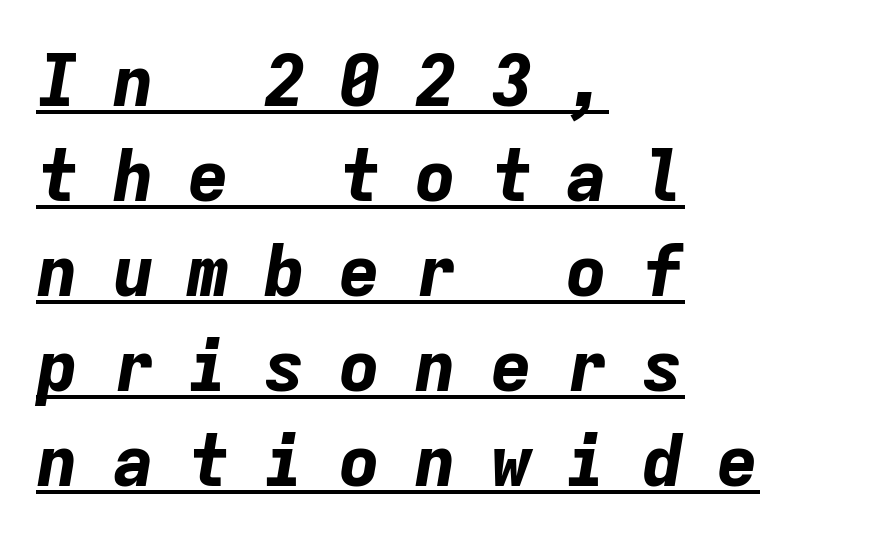
The image shows 72 px bold type, italic (leaning right), monospaced; set left-aligned, normal line spacing (1.32x), unusually wide letter spacing (+0.45 em), underlined; low stroke contrast and a medium x-height.
